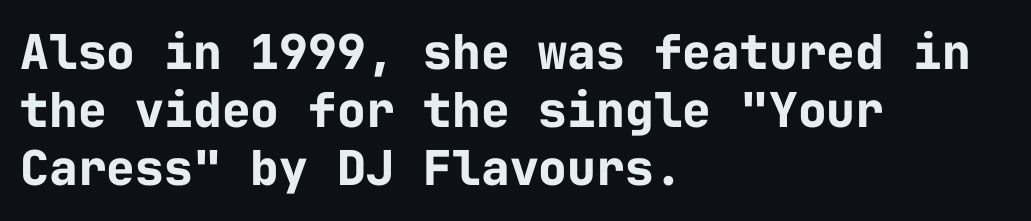
The image shows 48 px bold sans-serif type, upright, monospaced; set left-aligned, line spacing 1.21x, normal letter spacing, not underlined; low stroke contrast and a medium x-height.
